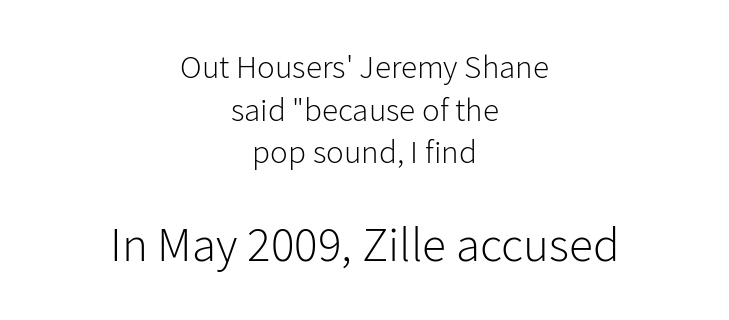
The image shows 49 px light sans-serif type, upright; set centered, normal line spacing (1.29x), normal letter spacing, not underlined; the second (bottom) block is 1.48x larger; low stroke contrast and a medium x-height.
